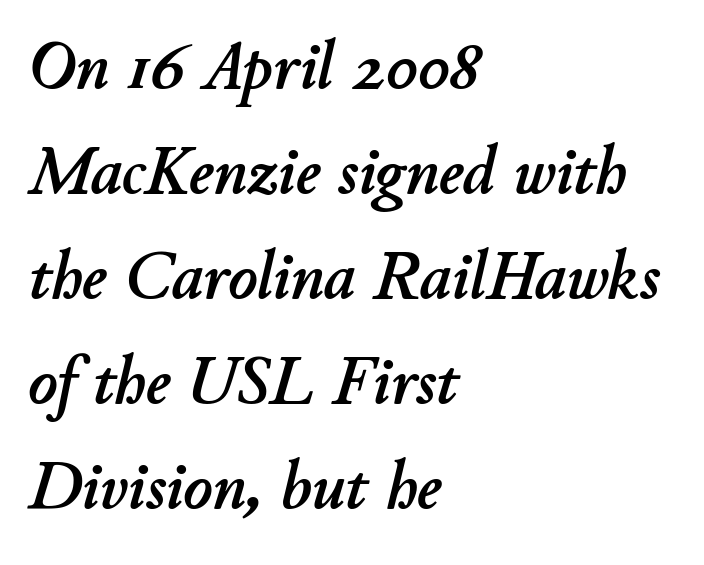
{"italic": "yes", "lean": "right", "slant_degrees": 11, "width": "normal", "stroke_contrast": "low", "x_height": "small", "monospaced": "no", "underline": "no", "align": "left", "line_spacing": "normal", "line_spacing_ratio": 1.52, "letter_spacing": "normal", "letter_spacing_em": 0.0, "glyph_px": 69}
